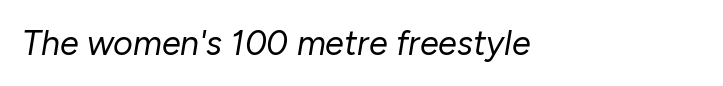
The image shows 34 px regular-weight type, italic (leaning right); set left-aligned, normal letter spacing, not underlined; low stroke contrast and a medium x-height.
